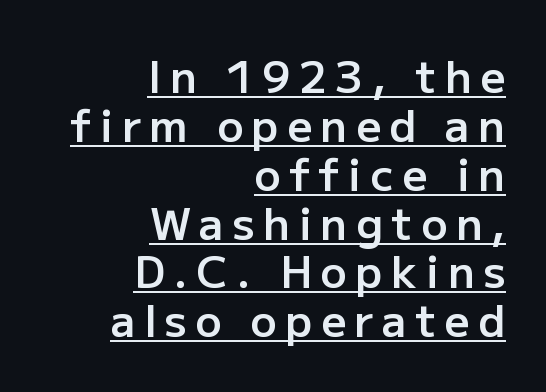
What decoration does the sample have? An underline. Serifs: no, the terminals of the letterforms are clean. Does the leading feel generous? Not at all — it's pinched. Moderately thickened strokes mark this as semibold type.
